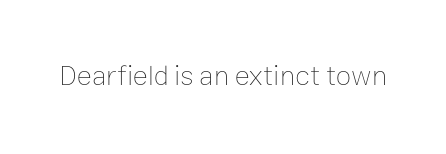
The font sits on the lighter half of the weight spectrum, regular included. The letters sit at their default tracking, neither squeezed nor spread. Think of a printed novel: that variable character pitch is what you see here. The string is rendered with underlining switched off.
